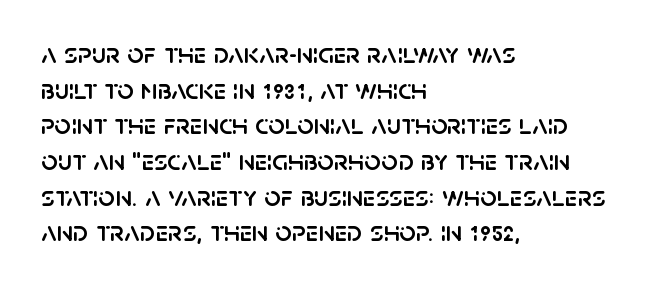
The image shows 29 px sans-serif type, upright; set left-aligned, line spacing 1.23x, normal letter spacing, not underlined; low stroke contrast and a large x-height.
